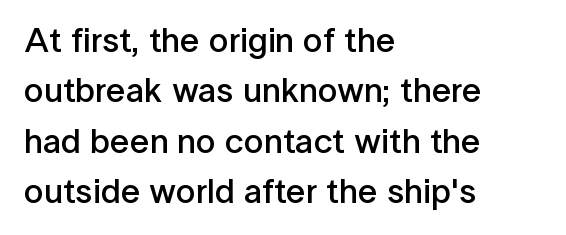
{"serif": "no", "italic": "no", "bold": "semi", "weight": "semibold", "width": "normal", "stroke_contrast": "low", "x_height": "medium", "monospaced": "no", "underline": "no", "align": "left", "line_spacing": "normal", "line_spacing_ratio": 1.44, "letter_spacing": "normal", "letter_spacing_em": 0.0, "glyph_px": 35}
